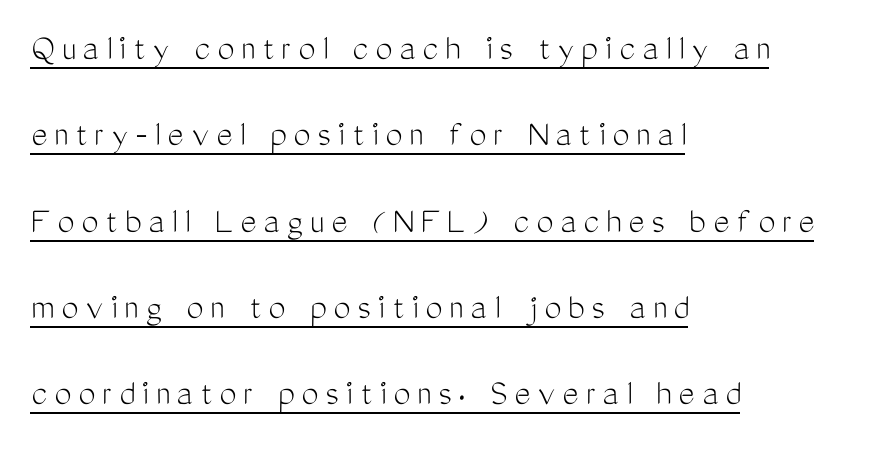
Q: Is the text bold? A: No.
Q: Is the text italic (slanted)? A: No, it is upright.
Q: Is the typeface a serif or a sans-serif typeface? A: Sans-serif.
Q: Is the text underlined? A: Yes.
Q: How is the paragraph aligned? A: Left-aligned.
Q: Is the spacing between lines tight, normal or loose? A: Loose.
Q: Width (condensed, normal, or wide)? A: Condensed.
Q: Stroke contrast? A: Medium.
Q: x-height? A: Medium.
Q: Monospaced? A: No.
